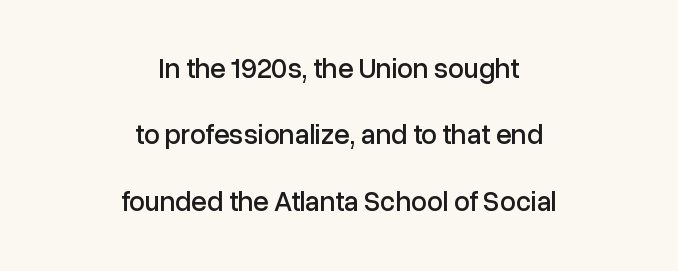
{"serif": "no", "italic": "no", "width": "normal", "stroke_contrast": "low", "x_height": "medium", "monospaced": "no", "underline": "no", "align": "center", "line_spacing": "loose", "line_spacing_ratio": 2.37, "letter_spacing": "normal", "letter_spacing_em": 0.0, "glyph_px": 28}
